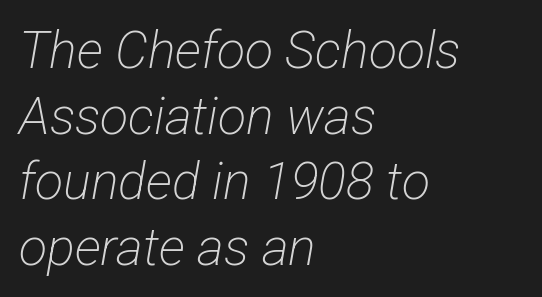
The image shows 52 px light, condensed sans-serif type; set left-aligned, normal line spacing (1.26x), normal letter spacing, not underlined; low stroke contrast and a medium x-height.
